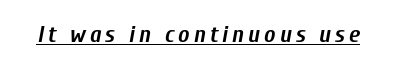
Q: Is the text bold? A: Yes.
Q: Is the text italic (slanted)? A: Yes, it leans right by about 10 degrees.
Q: Is the text underlined? A: Yes.
